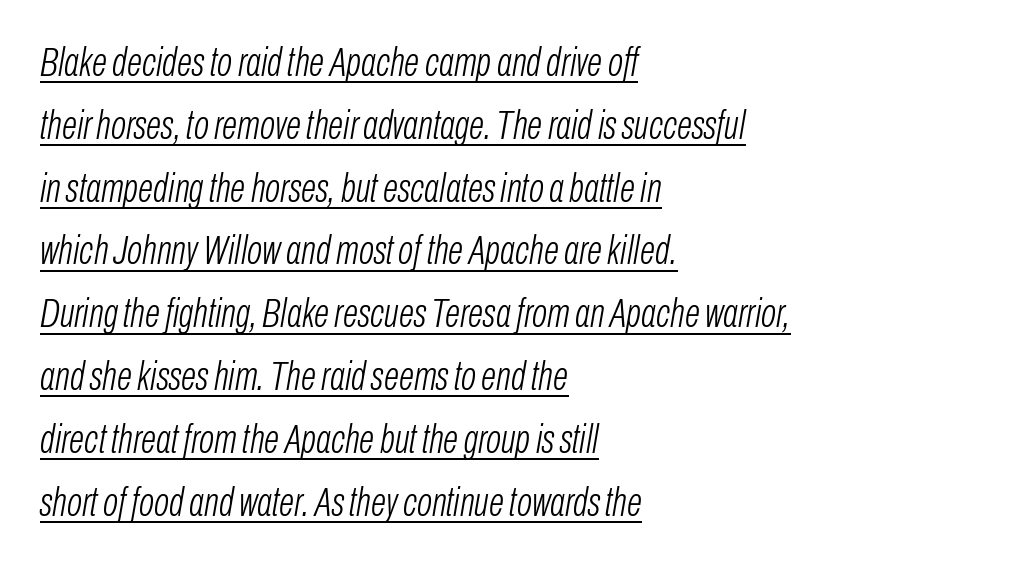
Q: Is the text bold? A: No.
Q: Is the text italic (slanted)? A: Yes, it leans right by about 10 degrees.
Q: Is the text underlined? A: Yes.
Q: How is the paragraph aligned? A: Left-aligned.
Q: Is the spacing between letters normal or unusually wide? A: Normal.
Q: Is the spacing between lines tight, normal or loose? A: Normal.
Q: Width (condensed, normal, or wide)? A: Condensed.
Q: Stroke contrast? A: Low.
Q: x-height? A: Medium.
Q: Monospaced? A: No.
